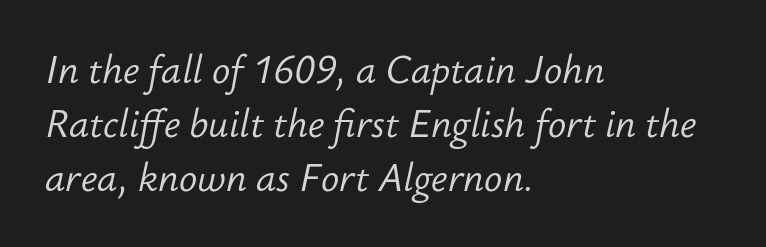
The typeface has the unassuming heft of standard copy or less. You could not count columns in this text — the font is proportionally spaced. A normal amount of white space separates one row of letters from the next. Looking at the ascenders, they clearly lean. Glance below the letters and you will spot only blank space.
